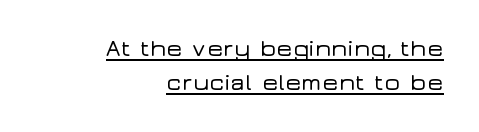
The image shows 24 px text type, upright; set right-aligned, normal line spacing (1.43x), normal letter spacing, underlined.
